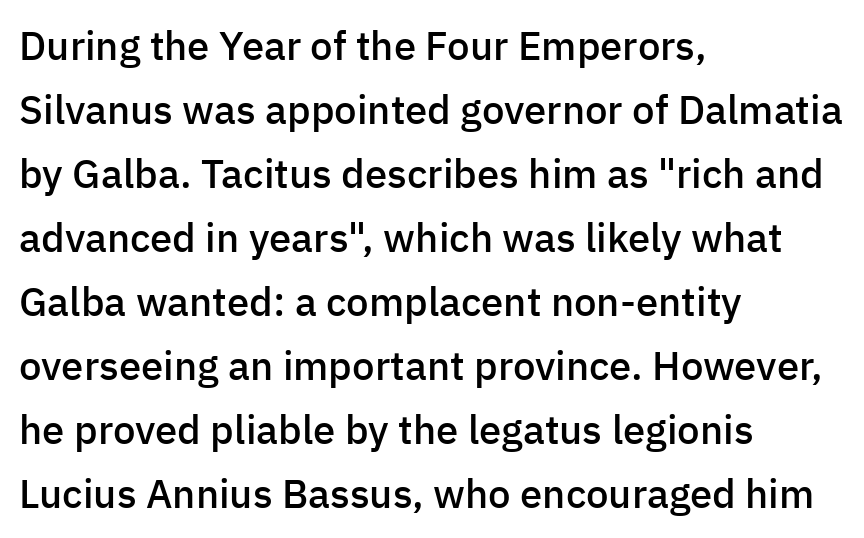
The image shows 40 px semibold sans-serif type, upright; set left-aligned, normal line spacing (1.6x), normal letter spacing, not underlined; low stroke contrast and a medium x-height.
